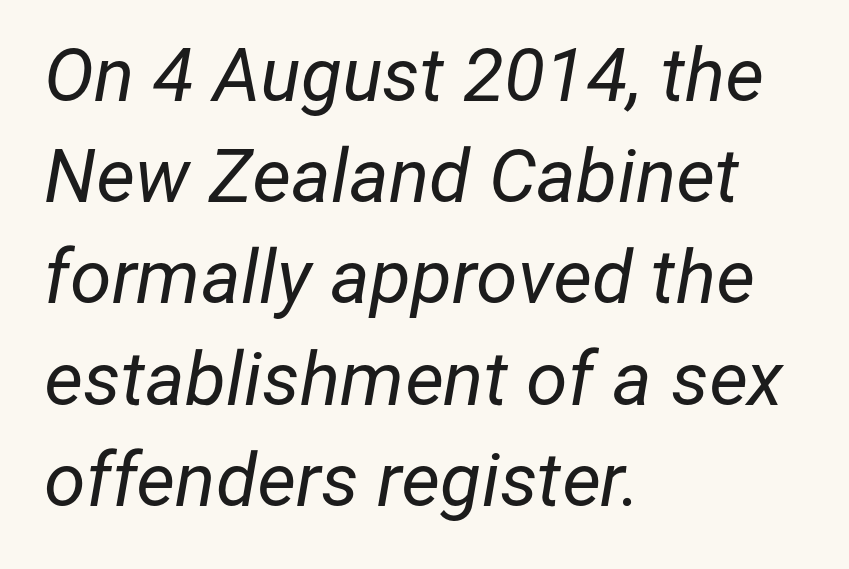
The image shows 75 px regular-weight type, italic (leaning right); set left-aligned, normal line spacing (1.35x), normal letter spacing, not underlined; low stroke contrast and a medium x-height.
